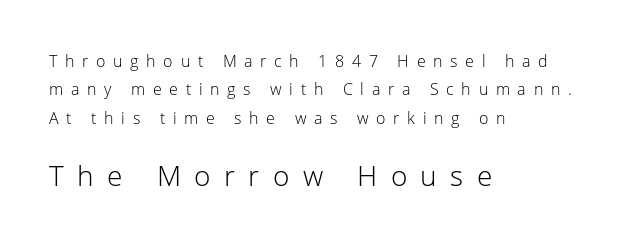
The image shows 28 px light sans-serif type, upright; set left-aligned, line spacing 1.77x, unusually wide letter spacing (+0.48 em), not underlined; the second (bottom) block is 1.75x larger; low stroke contrast and a medium x-height.
